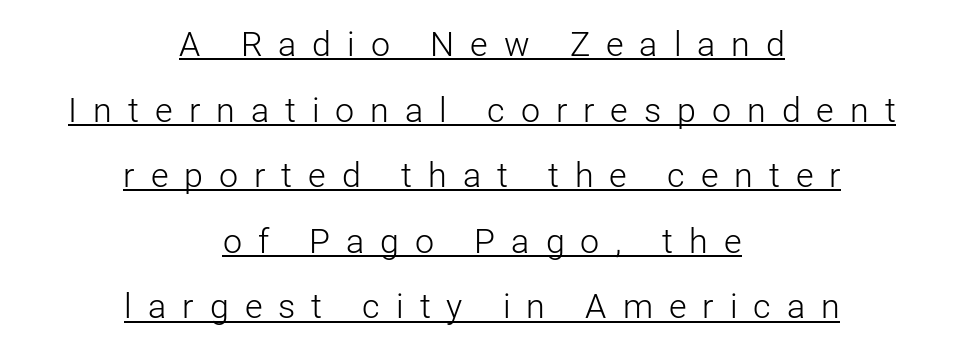
Q: Is the text bold? A: No.
Q: Is the text italic (slanted)? A: No, it is upright.
Q: Is the typeface a serif or a sans-serif typeface? A: Sans-serif.
Q: Is the text underlined? A: Yes.
Q: How is the paragraph aligned? A: Centered.
Q: Is the spacing between letters normal or unusually wide? A: Unusually wide.
Q: Is the spacing between lines tight, normal or loose? A: Loose.
Q: Width (condensed, normal, or wide)? A: Normal.
Q: Stroke contrast? A: Low.
Q: x-height? A: Medium.
Q: Monospaced? A: No.
